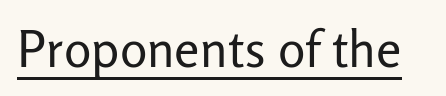
Q: Is the text bold? A: No.
Q: Is the text italic (slanted)? A: No, it is upright.
Q: Is the typeface a serif or a sans-serif typeface? A: Sans-serif.
Q: Is the text underlined? A: Yes.
Q: Is the spacing between letters normal or unusually wide? A: Normal.
Q: Width (condensed, normal, or wide)? A: Normal.
Q: Stroke contrast? A: Low.
Q: x-height? A: Medium.
Q: Monospaced? A: No.
